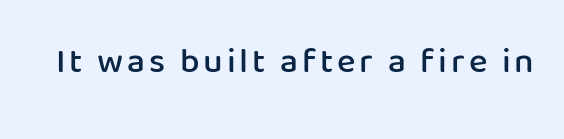
A fair bit of extra ink — the face is semibold, not bold. Is this a sans? Yes — the strokes have no serifs. Beneath every word, the page is bare. The letters advance in unequal steps, a hallmark of proportional type. If you drew a line through each stem, it would be perfectly vertical.
